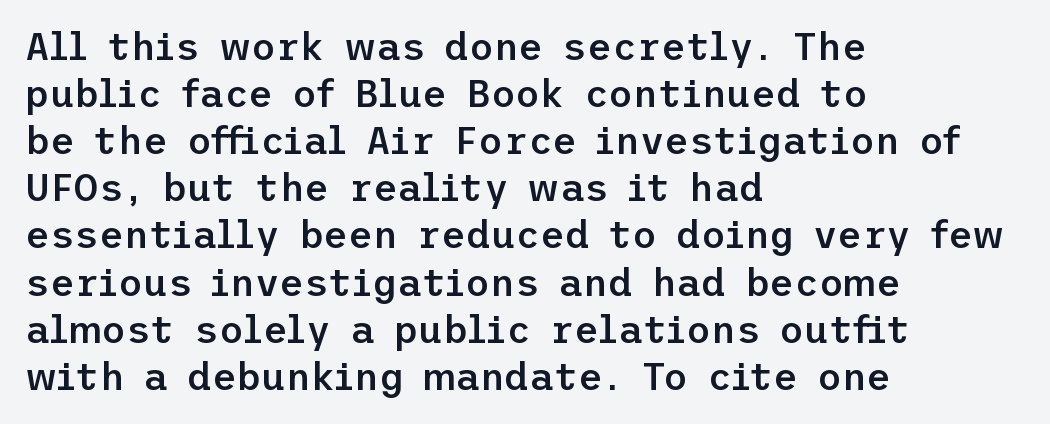
The image shows 38 px semibold sans-serif type, upright; set left-aligned, line spacing 1.24x, normal letter spacing, not underlined; low stroke contrast and a medium x-height.
